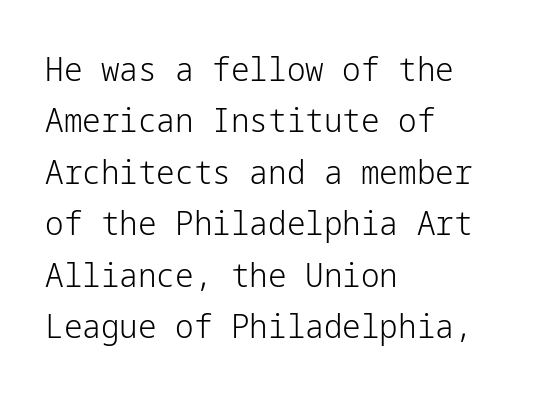
Q: Is the text bold? A: No.
Q: Is the text italic (slanted)? A: No, it is upright.
Q: Is the typeface a serif or a sans-serif typeface? A: Sans-serif.
Q: Is the text underlined? A: No.
Q: How is the paragraph aligned? A: Left-aligned.
Q: Is the spacing between letters normal or unusually wide? A: Normal.
Q: Is the spacing between lines tight, normal or loose? A: Normal.
Q: Width (condensed, normal, or wide)? A: Normal.
Q: Stroke contrast? A: Low.
Q: x-height? A: Medium.
